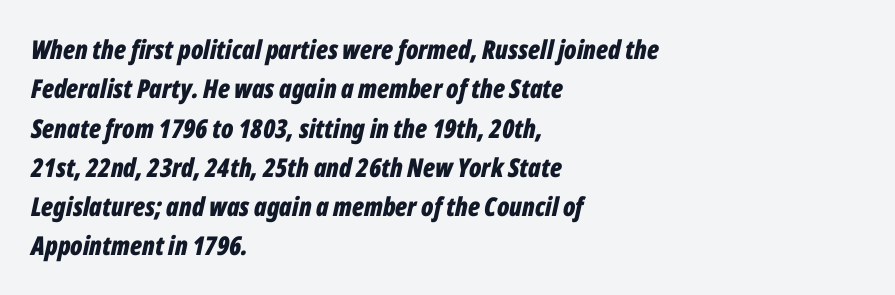
Notice how thick the strokes are: this is what a full bold looks like. Descenders are the only things crossing below the line. The rendering applies a slant to the glyphs. The ragged edge is on the right, which tells us the setting is flush left.
